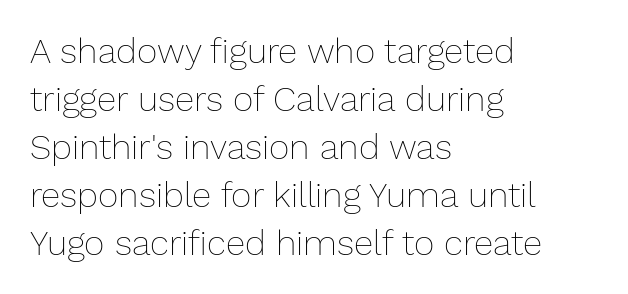
{"italic": "no", "bold": "no", "weight": "thin", "width": "normal", "stroke_contrast": "low", "x_height": "medium", "monospaced": "no", "underline": "no", "align": "left", "line_spacing": "normal", "line_spacing_ratio": 1.37, "letter_spacing": "normal", "letter_spacing_em": 0.0, "glyph_px": 35}
